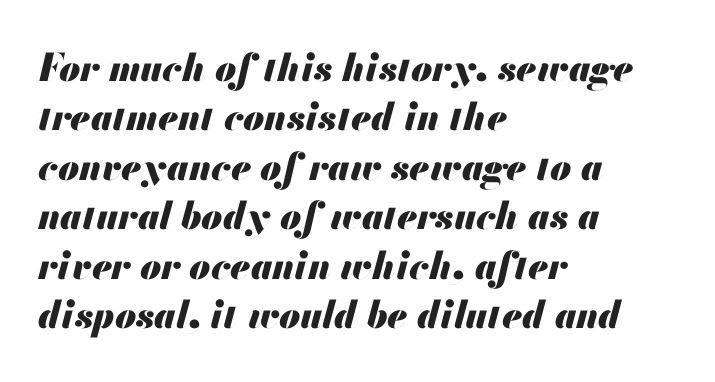
Q: Is the text bold? A: Yes.
Q: Is the text italic (slanted)? A: Yes, it leans right by about 13 degrees.
Q: Is the text underlined? A: No.
Q: How is the paragraph aligned? A: Left-aligned.
Q: Is the spacing between letters normal or unusually wide? A: Normal.
Q: Is the spacing between lines tight, normal or loose? A: Normal.
Q: Width (condensed, normal, or wide)? A: Normal.
Q: Stroke contrast? A: Medium.
Q: x-height? A: Small.
Q: Monospaced? A: No.
